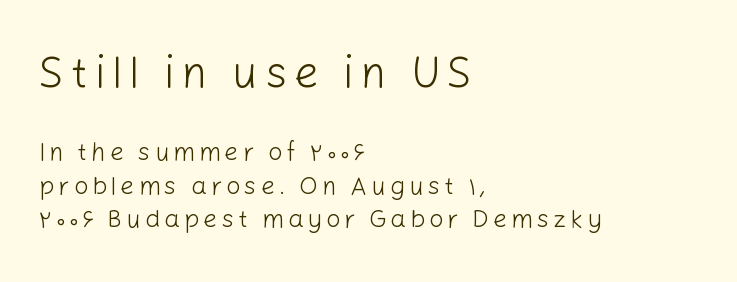
Q: Is the text bold? A: No.
Q: Is the text italic (slanted)? A: No, it is upright.
Q: Is the typeface a serif or a sans-serif typeface? A: Sans-serif.
Q: Is the text underlined? A: No.
Q: How is the paragraph aligned? A: Left-aligned.
Q: Is the spacing between lines tight, normal or loose? A: Normal.
Q: Which block of text is set in a larger size, the first (top) or the second (bottom)? A: The first (top) one.
Q: Width (condensed, normal, or wide)? A: Normal.
Q: Stroke contrast? A: Low.
Q: x-height? A: Medium.
Q: Monospaced? A: No.
